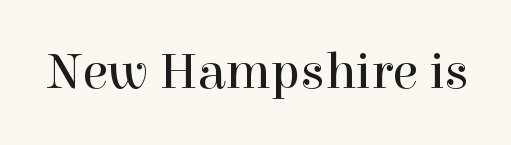
Q: Is the text bold? A: No.
Q: Is the text italic (slanted)? A: No, it is upright.
Q: Is the typeface a serif or a sans-serif typeface? A: Serif.
Q: Is the text underlined? A: No.
Q: Is the spacing between letters normal or unusually wide? A: Normal.
Q: Width (condensed, normal, or wide)? A: Normal.
Q: x-height? A: Medium.
Q: Monospaced? A: No.
